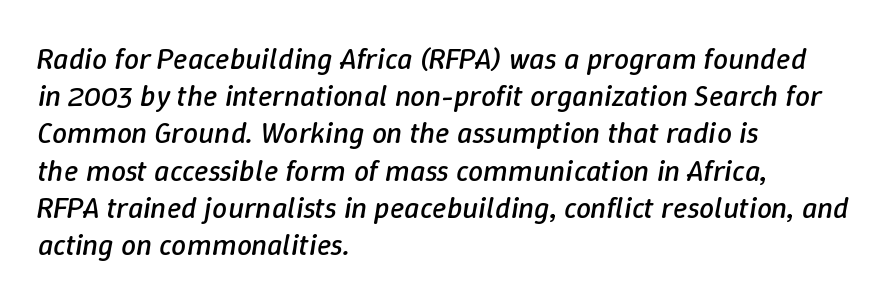
The image shows 30 px regular-weight type, italic (leaning right); set left-aligned, line spacing 1.24x, normal letter spacing, not underlined; low stroke contrast and a medium x-height.
